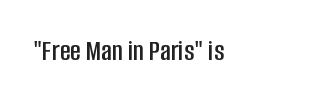
The image shows 29 px condensed sans-serif type, upright; set normal letter spacing, not underlined; low stroke contrast and a large x-height.
